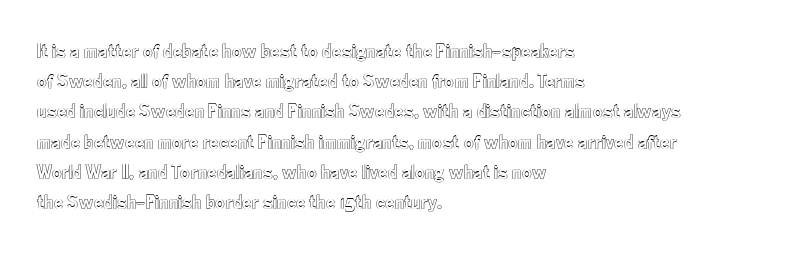
Q: Is the text italic (slanted)? A: No, it is upright.
Q: Is the text underlined? A: No.
Q: How is the paragraph aligned? A: Left-aligned.
Q: Is the spacing between letters normal or unusually wide? A: Normal.
Q: Is the spacing between lines tight, normal or loose? A: Normal.
